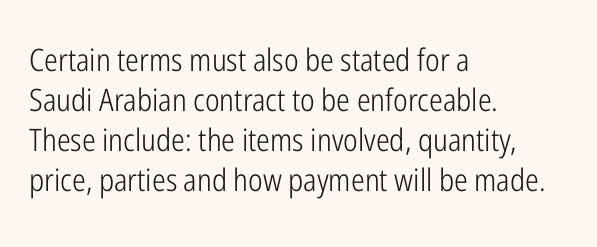
Q: Is the text bold? A: No.
Q: Is the text italic (slanted)? A: No, it is upright.
Q: Is the typeface a serif or a sans-serif typeface? A: Sans-serif.
Q: Is the text underlined? A: No.
Q: How is the paragraph aligned? A: Left-aligned.
Q: Is the spacing between letters normal or unusually wide? A: Normal.
Q: Is the spacing between lines tight, normal or loose? A: Normal.
Q: Width (condensed, normal, or wide)? A: Condensed.
Q: Stroke contrast? A: Low.
Q: x-height? A: Medium.
Q: Monospaced? A: No.
